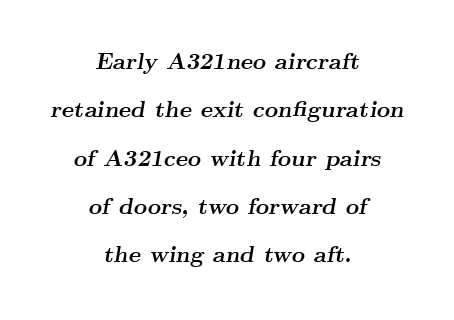
The image shows 23 px bold type, italic (leaning right); set centered, loose line spacing (2.1x), normal letter spacing, not underlined.
